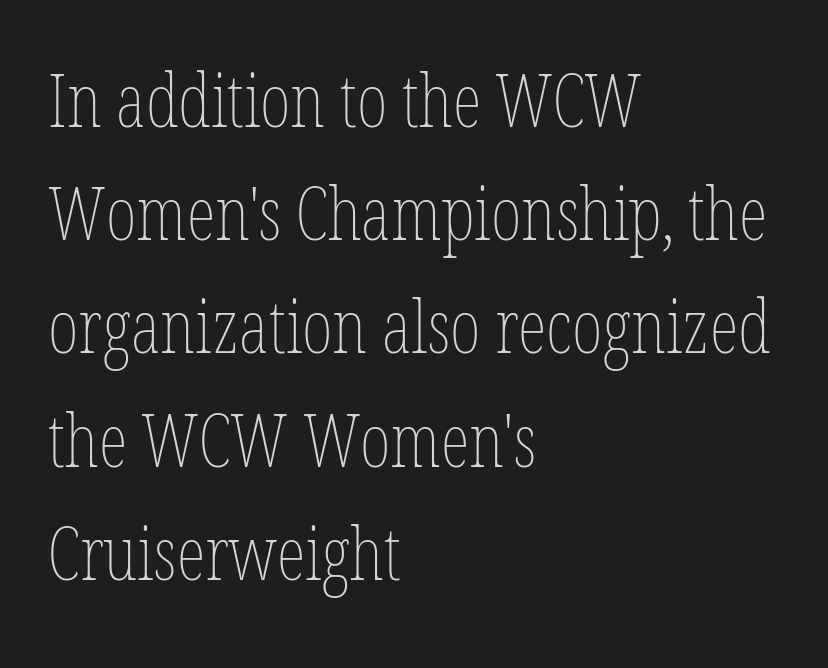
{"italic": "no", "bold": "no", "weight": "thin", "width": "condensed", "stroke_contrast": "low", "x_height": "medium", "monospaced": "no", "underline": "no", "align": "left", "line_spacing": "normal", "line_spacing_ratio": 1.53, "letter_spacing": "normal", "letter_spacing_em": 0.0, "glyph_px": 74}
